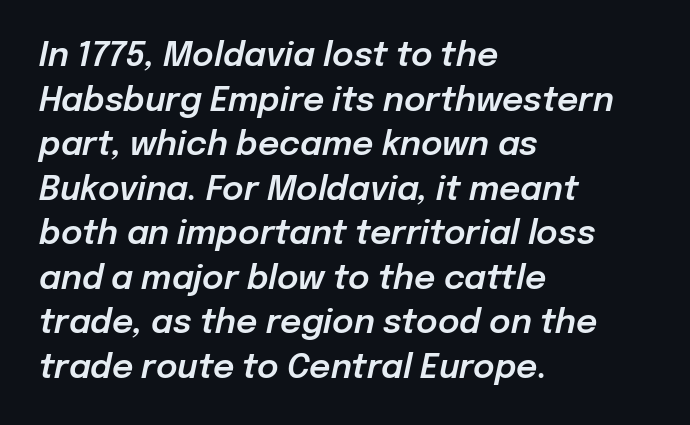
The face used here is rendered with its standard letterfit. Does the leading feel generous? No, just average. Is this a fixed-width face? No — the glyphs have proportional, varying widths. This sample uses an oblique cut, with every glyph tilted off the vertical.
